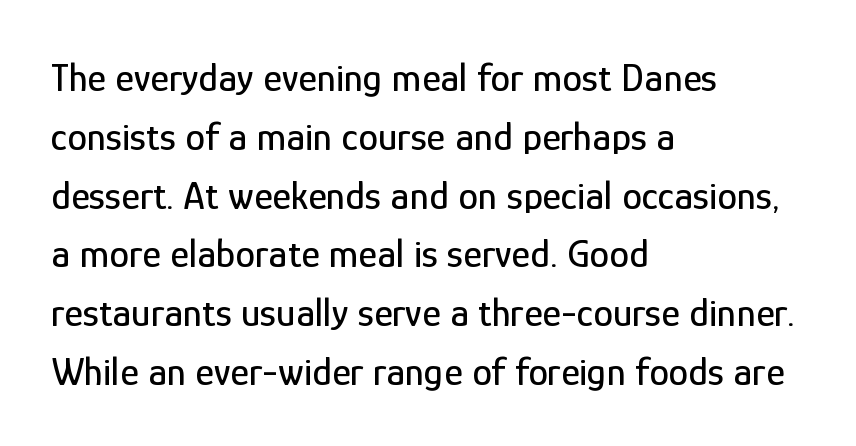
Q: Is the text italic (slanted)? A: No, it is upright.
Q: Is the typeface a serif or a sans-serif typeface? A: Sans-serif.
Q: Is the text underlined? A: No.
Q: How is the paragraph aligned? A: Left-aligned.
Q: Is the spacing between letters normal or unusually wide? A: Normal.
Q: Is the spacing between lines tight, normal or loose? A: Normal.
Q: Width (condensed, normal, or wide)? A: Condensed.
Q: Stroke contrast? A: Low.
Q: x-height? A: Medium.
Q: Monospaced? A: No.
